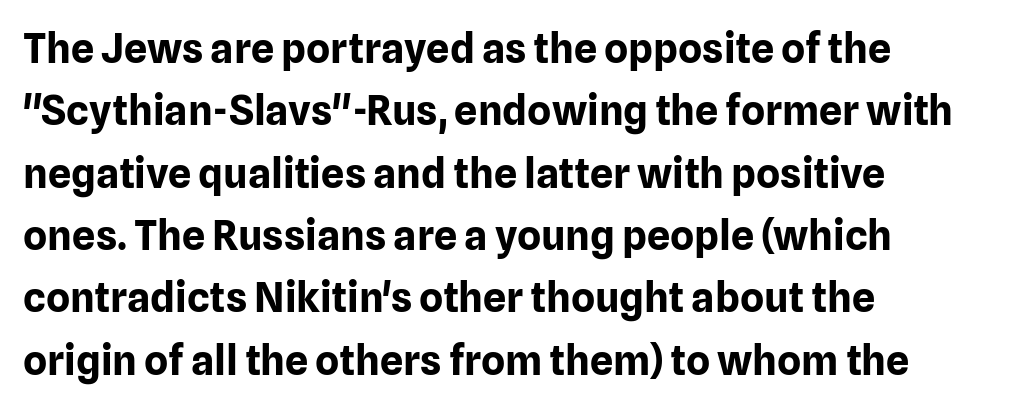
The image shows 41 px bold sans-serif type, upright; set left-aligned, normal line spacing (1.52x), normal letter spacing, not underlined; low stroke contrast and a medium x-height.
